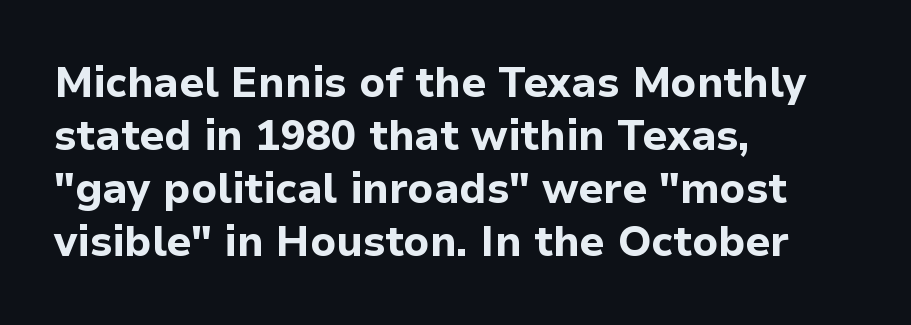
Q: Is the text bold? A: Yes.
Q: Is the text italic (slanted)? A: No, it is upright.
Q: Is the typeface a serif or a sans-serif typeface? A: Sans-serif.
Q: Is the text underlined? A: No.
Q: How is the paragraph aligned? A: Left-aligned.
Q: Is the spacing between letters normal or unusually wide? A: Normal.
Q: Is the spacing between lines tight, normal or loose? A: Normal.
Q: Width (condensed, normal, or wide)? A: Normal.
Q: Stroke contrast? A: Low.
Q: x-height? A: Medium.
Q: Monospaced? A: No.
